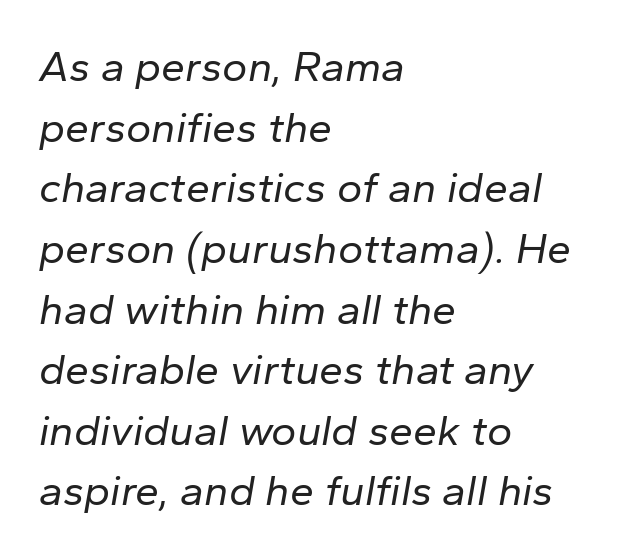
The passage shown is not bold in any degree. Horizontal alignment here is leftward, the default for most running prose. Line spacing here is normal. Compared with ordinary roman type, these characters are visibly tilted. The rendering keeps characters at their native spacing. Rule under the text: the space is simply empty.
